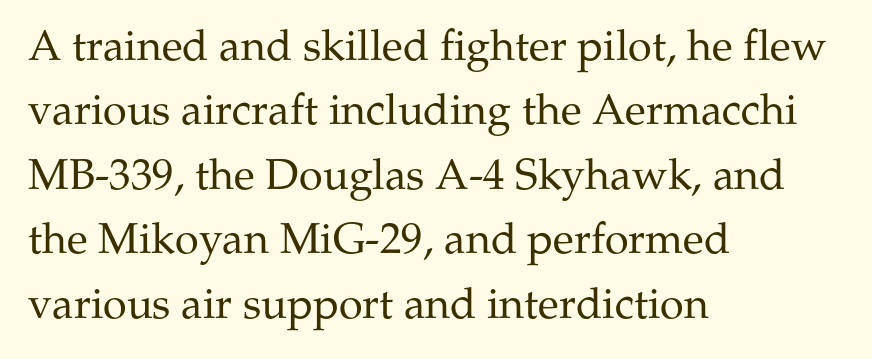
The image shows 43 px regular-weight serif type, upright; set left-aligned, normal line spacing (1.5x), normal letter spacing, not underlined; medium stroke contrast and a medium x-height.
